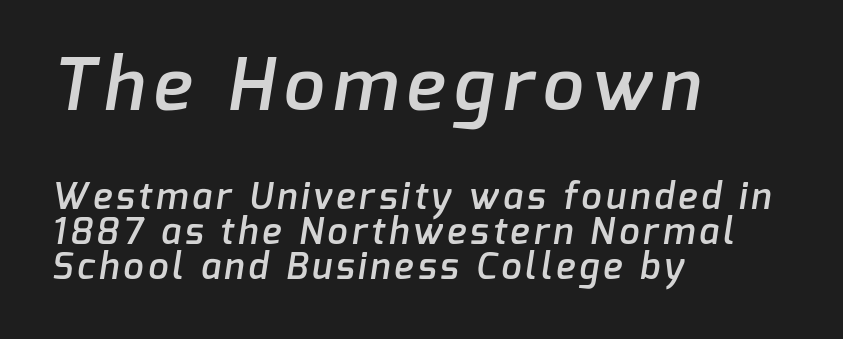
{"serif": "no", "bold": "semi", "weight": "semibold", "width": "normal", "stroke_contrast": "low", "x_height": "medium", "monospaced": "no", "underline": "no", "align": "left", "line_spacing": "tight", "line_spacing_ratio": 0.97, "larger_block": "first", "size_ratio": 2.03, "glyph_px": 73}
